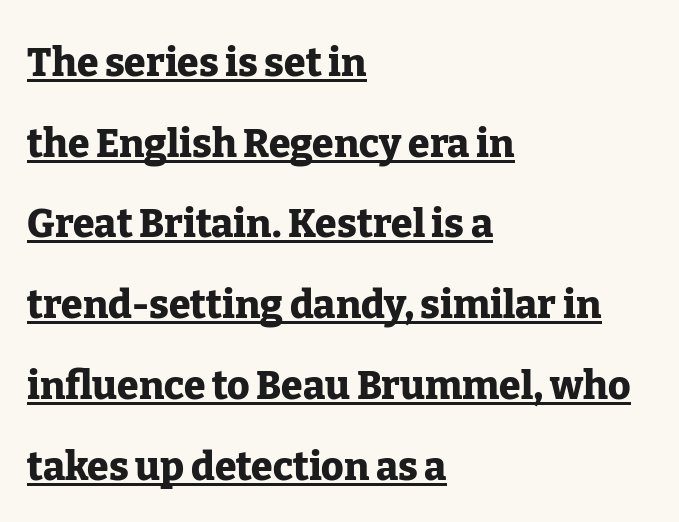
{"serif": "yes", "italic": "no", "bold": "yes", "weight": "heavy", "width": "normal", "stroke_contrast": "low", "x_height": "medium", "monospaced": "no", "underline": "yes", "align": "left", "line_spacing": "loose", "line_spacing_ratio": 2.07, "letter_spacing": "normal", "letter_spacing_em": 0.0, "glyph_px": 39}
